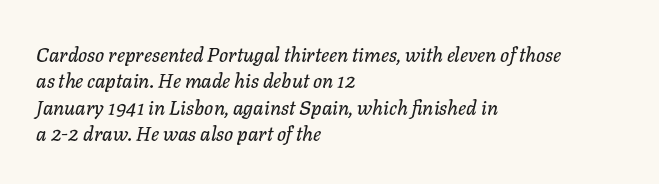
The specimen reads as italic at a glance. The type is set solid horizontally, with unmodified tracking. Underlining? Definitely not there. The text block is weighted toward the left margin, trailing off unevenly rightward.
